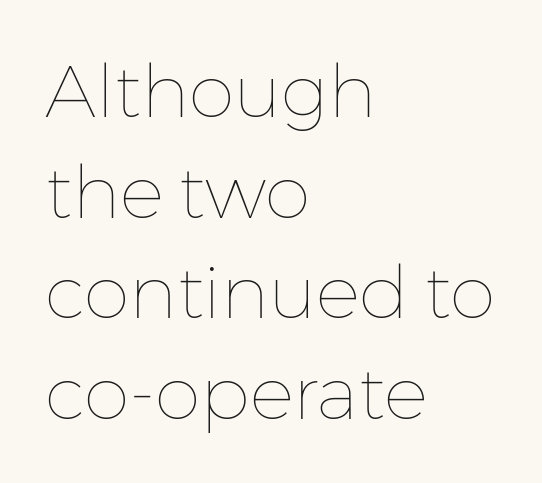
The image shows 74 px thin type, upright; set left-aligned, normal line spacing (1.36x), normal letter spacing, not underlined; low stroke contrast and a medium x-height.
